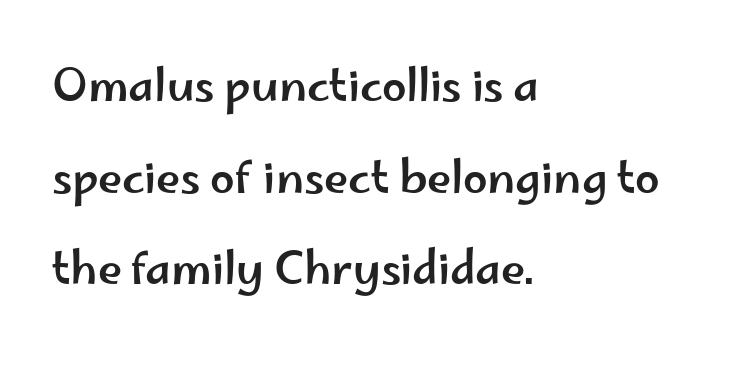
The image shows 44 px wide sans-serif type, upright; set left-aligned, loose line spacing (2.08x), normal letter spacing, not underlined; low stroke contrast and a small x-height.
